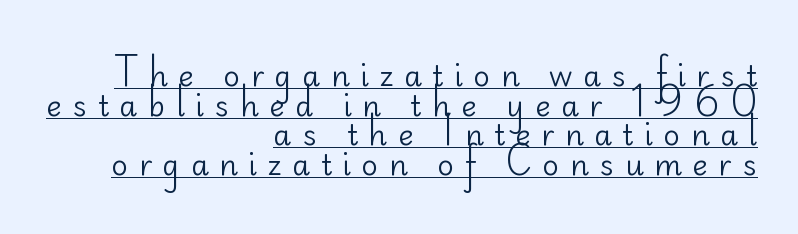
Q: Is the text bold? A: No.
Q: Is the text italic (slanted)? A: No, it is upright.
Q: Is the typeface a serif or a sans-serif typeface? A: Sans-serif.
Q: Is the text underlined? A: Yes.
Q: How is the paragraph aligned? A: Right-aligned.
Q: Is the spacing between letters normal or unusually wide? A: Unusually wide.
Q: Is the spacing between lines tight, normal or loose? A: Tight.
Q: Width (condensed, normal, or wide)? A: Normal.
Q: Stroke contrast? A: Low.
Q: x-height? A: Small.
Q: Monospaced? A: No.
